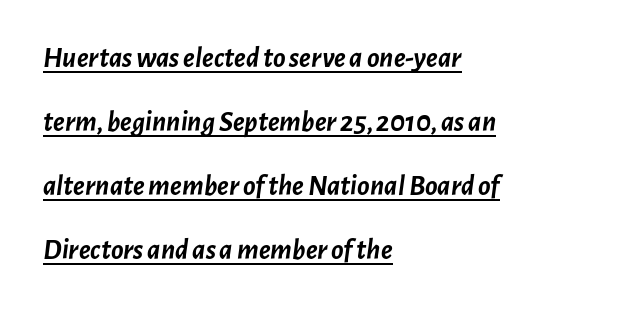
The typesetting leans heavy: a genuine bold. You could not count columns in this text — the font is proportionally spaced. The space between consecutive lines is lavish. The glyphs look as if they've been sheared to an angle. Underline: present.
